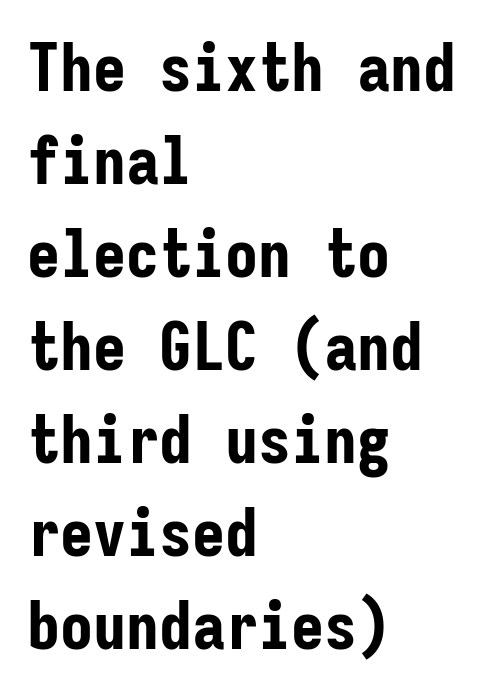
Q: Is the text bold? A: Yes.
Q: Is the text italic (slanted)? A: No, it is upright.
Q: Is the typeface a serif or a sans-serif typeface? A: Sans-serif.
Q: Is the text underlined? A: No.
Q: How is the paragraph aligned? A: Left-aligned.
Q: Is the spacing between letters normal or unusually wide? A: Normal.
Q: Is the spacing between lines tight, normal or loose? A: Normal.
Q: Width (condensed, normal, or wide)? A: Condensed.
Q: Stroke contrast? A: Low.
Q: x-height? A: Medium.
Q: Monospaced? A: Yes.
